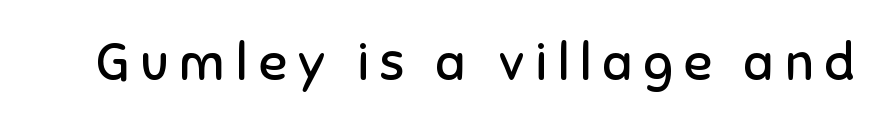
Q: Is the text bold? A: No.
Q: Is the text italic (slanted)? A: No, it is upright.
Q: Is the typeface a serif or a sans-serif typeface? A: Sans-serif.
Q: Is the text underlined? A: No.
Q: Is the spacing between letters normal or unusually wide? A: Unusually wide.
Q: Width (condensed, normal, or wide)? A: Normal.
Q: Stroke contrast? A: Low.
Q: x-height? A: Medium.
Q: Monospaced? A: No.
